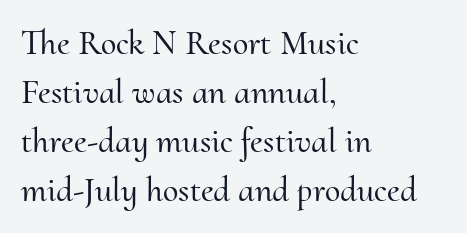
{"serif": "yes", "italic": "no", "width": "normal", "stroke_contrast": "medium", "x_height": "small", "monospaced": "no", "underline": "no", "align": "left", "line_spacing": "normal", "line_spacing_ratio": 1.4, "letter_spacing": "normal", "letter_spacing_em": 0.0, "glyph_px": 35}
